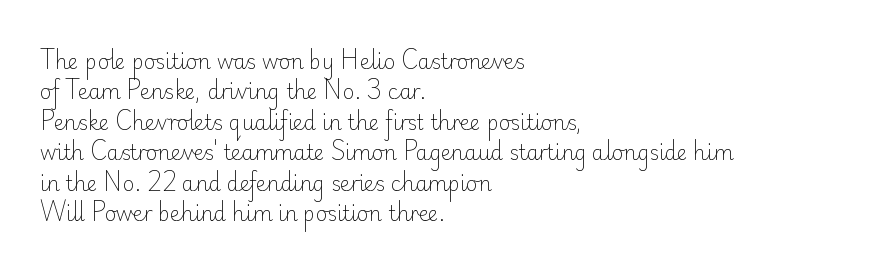
{"italic": "no", "bold": "no", "underline": "no", "align": "left", "line_spacing": "normal", "line_spacing_ratio": 1.52, "letter_spacing": "normal", "letter_spacing_em": 0.0, "glyph_px": 20}
